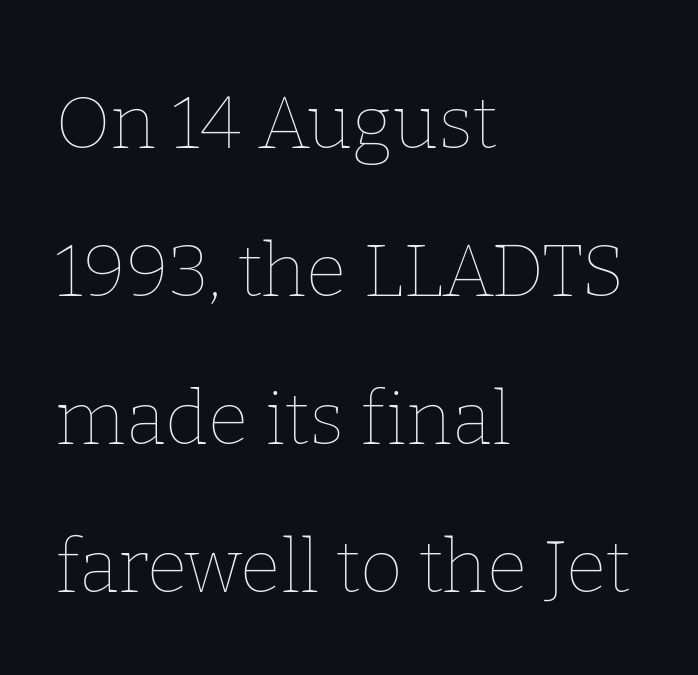
Each row of text sits above clean, open space. The typesetting does not lean heavy: it is not bold. Spacing verdict: proportional, widths tailored to each character. Italic? Not at all — the glyphs are vertical. The space between consecutive lines is lavish. The paragraph has a hard left edge and a soft right edge.
